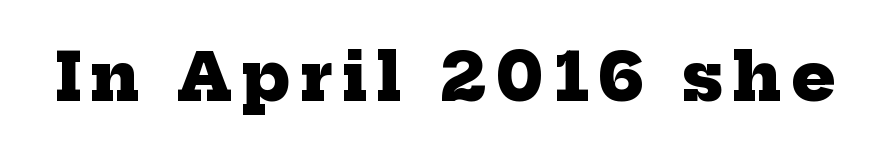
Q: Is the text bold? A: Yes.
Q: Is the typeface a serif or a sans-serif typeface? A: Serif.
Q: Is the text underlined? A: No.
Q: Width (condensed, normal, or wide)? A: Normal.
Q: Stroke contrast? A: Low.
Q: x-height? A: Medium.
Q: Monospaced? A: No.
